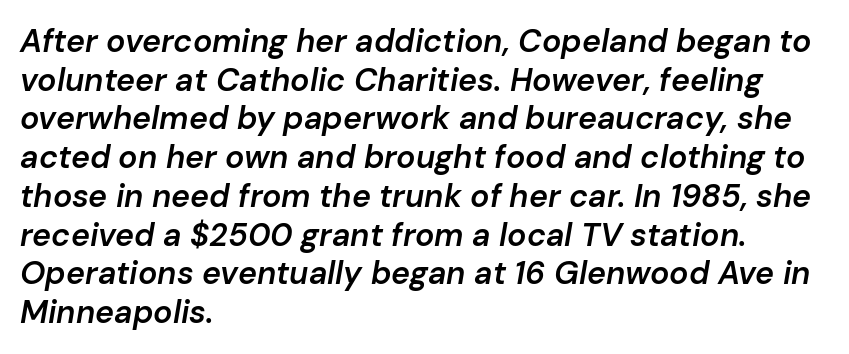
The image shows 32 px semibold type, italic (leaning right); set left-aligned, line spacing 1.21x, normal letter spacing, not underlined; low stroke contrast and a medium x-height.
